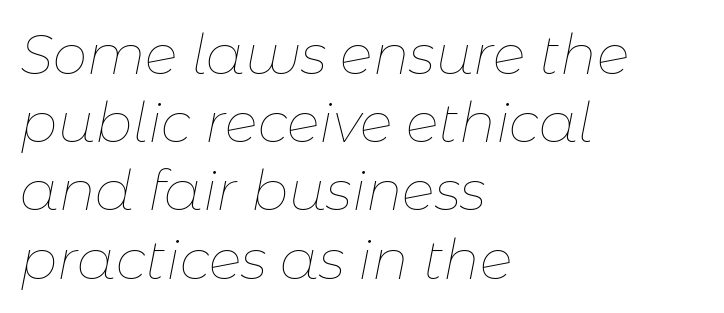
Q: Is the text bold? A: No.
Q: Is the text italic (slanted)? A: Yes, it leans right by about 11 degrees.
Q: Is the text underlined? A: No.
Q: How is the paragraph aligned? A: Left-aligned.
Q: Is the spacing between letters normal or unusually wide? A: Normal.
Q: Width (condensed, normal, or wide)? A: Normal.
Q: Stroke contrast? A: Low.
Q: x-height? A: Medium.
Q: Monospaced? A: No.
